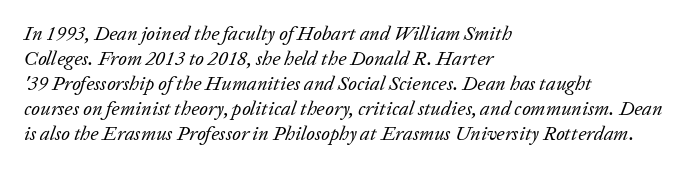
Q: Is the text bold? A: No.
Q: Is the text italic (slanted)? A: Yes, it leans right by about 20 degrees.
Q: Is the text underlined? A: No.
Q: How is the paragraph aligned? A: Left-aligned.
Q: Is the spacing between letters normal or unusually wide? A: Normal.
Q: Is the spacing between lines tight, normal or loose? A: Normal.
